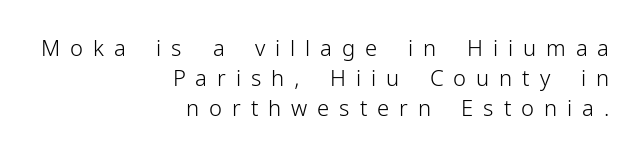
The image shows 22 px text type, upright; set right-aligned, normal line spacing (1.37x), unusually wide letter spacing (+0.45 em), not underlined.
